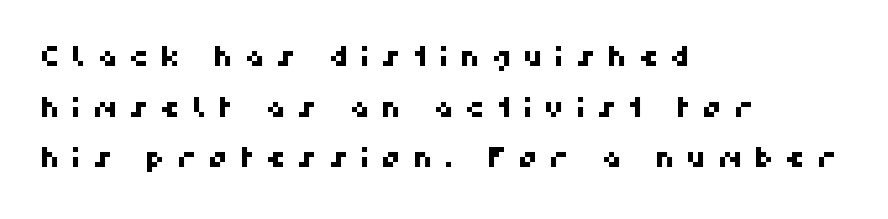
The image shows 28 px sans-serif type; set left-aligned, line spacing 1.81x, unusually wide letter spacing (+0.4 em), not underlined; high stroke contrast and a medium x-height.
